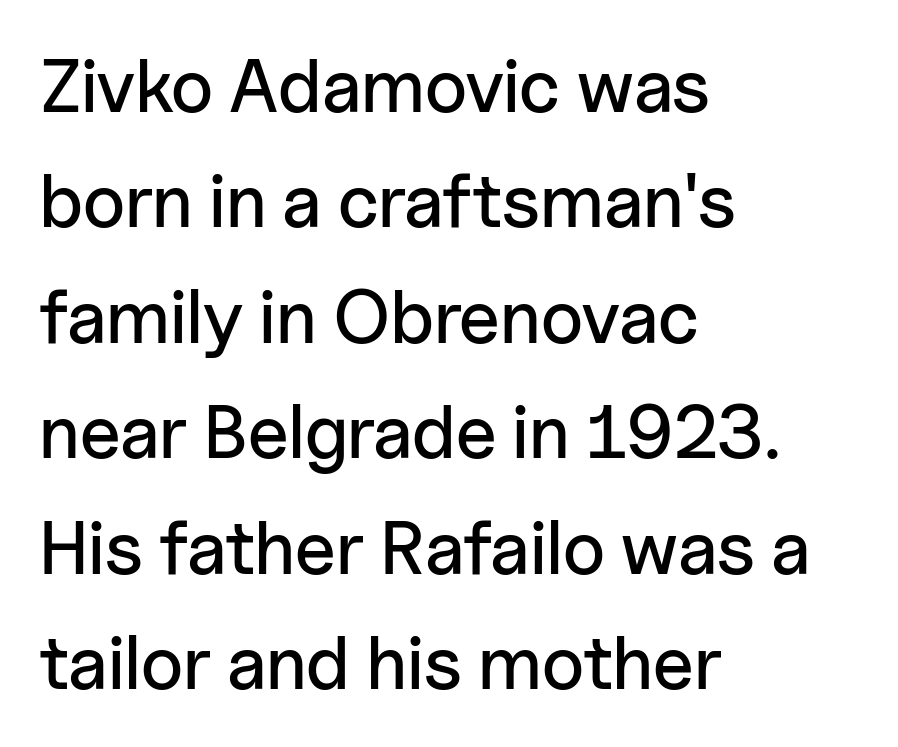
The vertical gap from one line to the next is medium. Letterform terminals end flat and unadorned throughout the passage. Tall strokes in this sample are plumb rather than angled. You could call the tracking neutral — neither tight nor loose.
